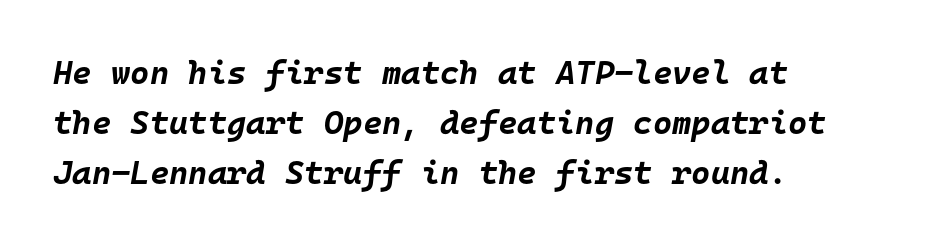
Q: Is the text bold? A: Yes.
Q: Is the text italic (slanted)? A: Yes, it leans right by about 10 degrees.
Q: Is the text underlined? A: No.
Q: How is the paragraph aligned? A: Left-aligned.
Q: Is the spacing between letters normal or unusually wide? A: Normal.
Q: Is the spacing between lines tight, normal or loose? A: Normal.
Q: Width (condensed, normal, or wide)? A: Normal.
Q: Stroke contrast? A: Low.
Q: x-height? A: Large.
Q: Monospaced? A: Yes.
